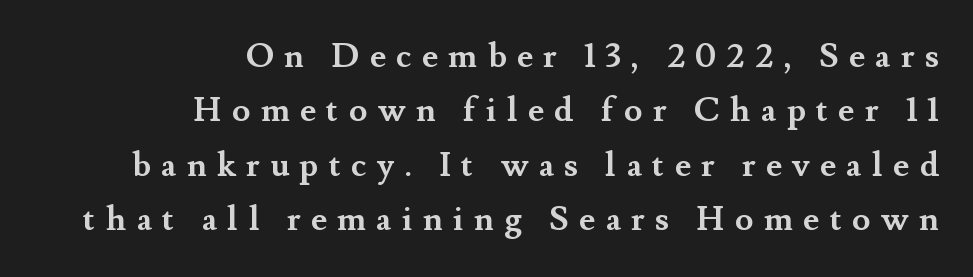
The image shows 34 px semibold serif type, upright; set right-aligned, normal line spacing (1.6x), unusually wide letter spacing (+0.3 em), not underlined; medium stroke contrast and a small x-height.
